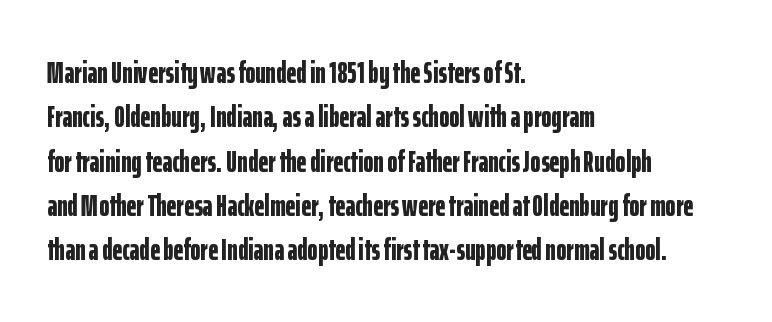
The image shows 31 px bold, condensed sans-serif type, upright; set left-aligned, normal line spacing (1.43x), normal letter spacing, not underlined; low stroke contrast and a medium x-height.
